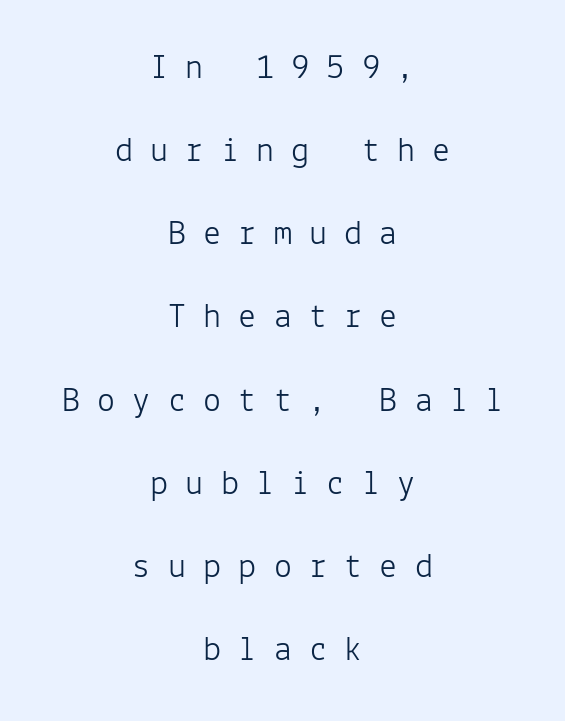
A student would call this center alignment; a typographer would say set centered. Airy leading. The rendering uses typewriter-style spacing with identical character cells. Nobody drew a line under any word here.
